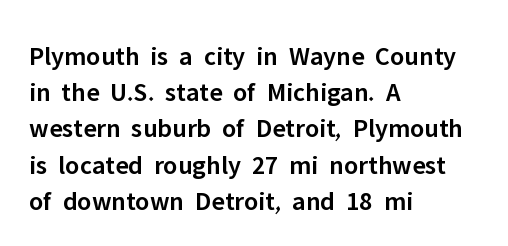
The image shows 27 px text type, upright; set left-aligned, normal line spacing (1.34x), normal letter spacing, not underlined.
